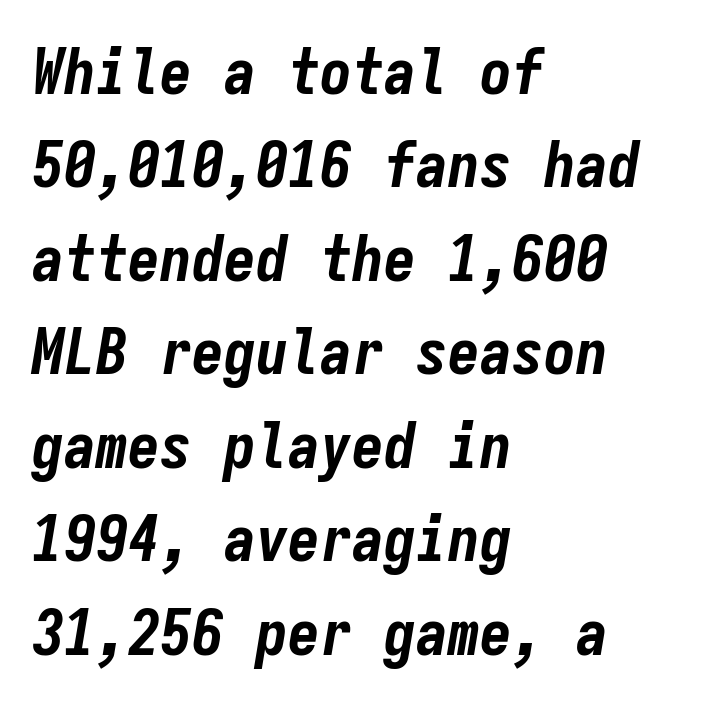
In CSS terms this would be text-align: left. It's the slanting kind of type. A typesetter would call this zero additional tracking. The strip under each line holds only bare page. Chunky letters — that's bold for sure.
